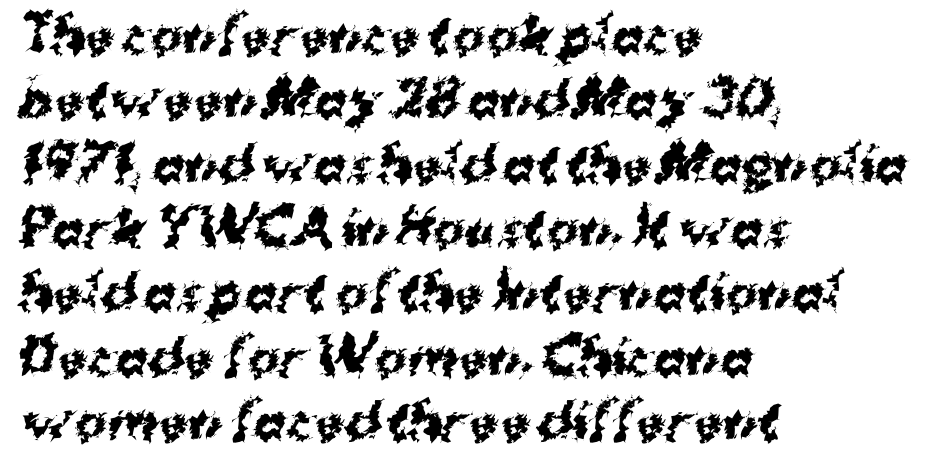
Q: Is the text bold? A: Yes.
Q: Is the typeface a serif or a sans-serif typeface? A: Sans-serif.
Q: Is the text underlined? A: No.
Q: How is the paragraph aligned? A: Left-aligned.
Q: Is the spacing between letters normal or unusually wide? A: Normal.
Q: Is the spacing between lines tight, normal or loose? A: Normal.
Q: Width (condensed, normal, or wide)? A: Normal.
Q: Stroke contrast? A: Medium.
Q: x-height? A: Medium.
Q: Monospaced? A: No.
